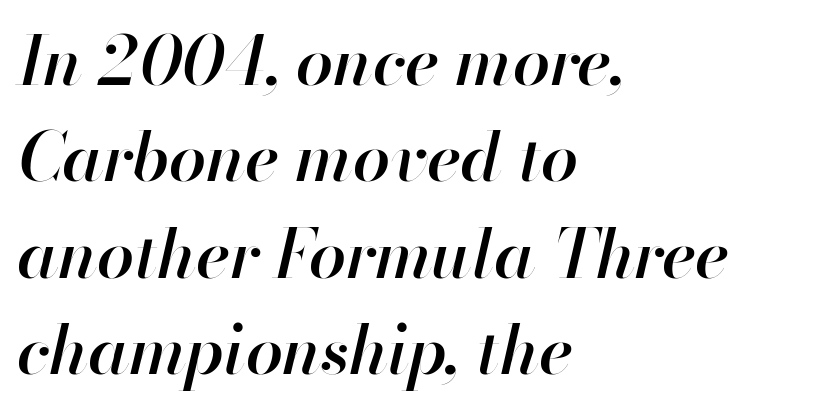
A typesetter would call this zero additional tracking. Type without underlining. What's the leading like? Ordinary, nothing unusual. Caption: multi-line text, flush left, ragged right. Looks like regular typesetting: each glyph gets only the width it needs. Typographic density is moderately raised because the face is semibold.
